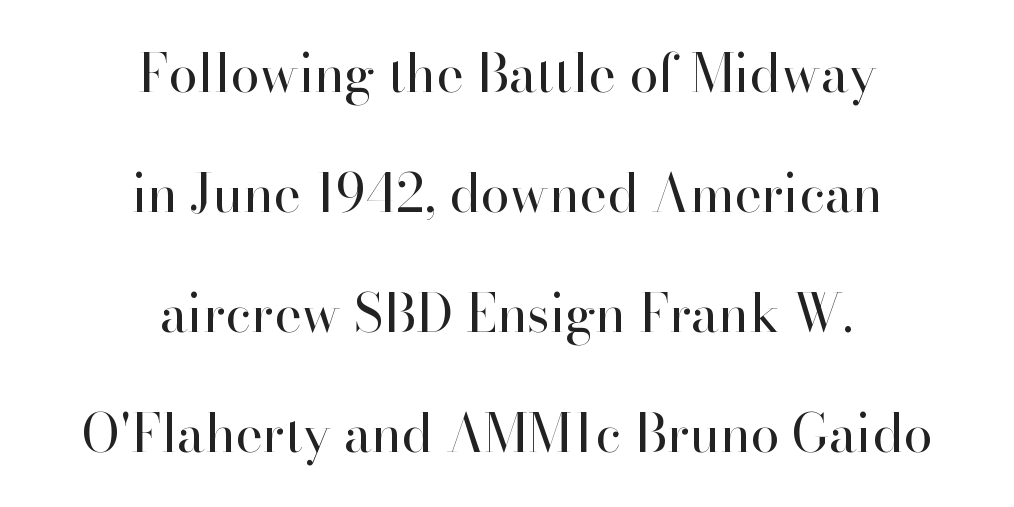
{"serif": "yes", "italic": "no", "bold": "no", "weight": "regular", "width": "normal", "stroke_contrast": "high", "x_height": "small", "monospaced": "no", "underline": "no", "align": "center", "line_spacing": "loose", "line_spacing_ratio": 2.31, "letter_spacing": "normal", "letter_spacing_em": 0.0, "glyph_px": 52}
